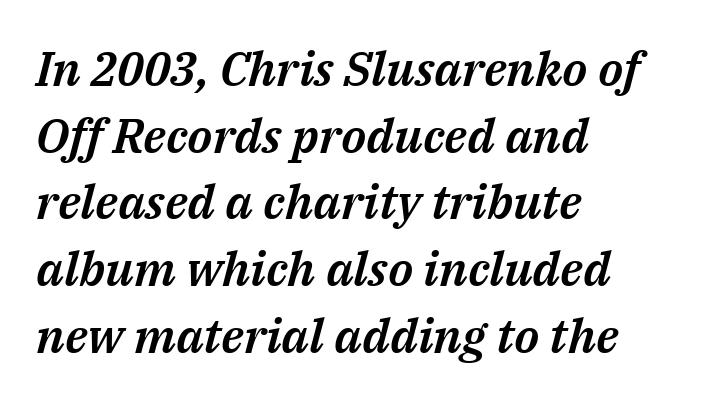
If you drew a ruler down the left edge, every line would touch it. These lines are rendered in a variable-pitch font. The line texture is even and compact thanks to regular tracking. Has an underline been added? It has not.
